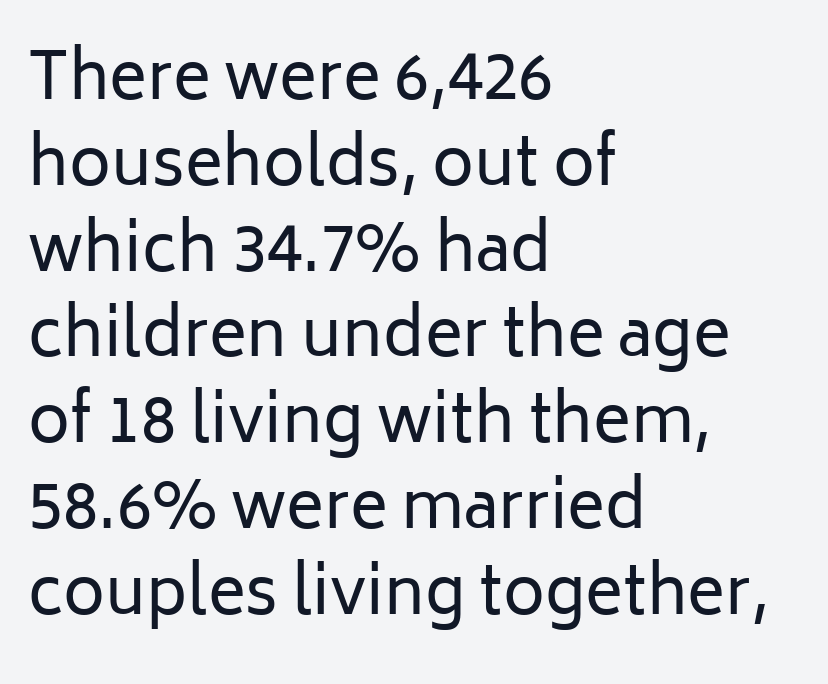
{"serif": "no", "italic": "no", "bold": "no", "weight": "regular", "width": "normal", "stroke_contrast": "low", "x_height": "medium", "monospaced": "no", "underline": "no", "align": "left", "line_spacing": "normal", "line_spacing_ratio": 1.34, "letter_spacing": "normal", "letter_spacing_em": 0.0, "glyph_px": 64}
